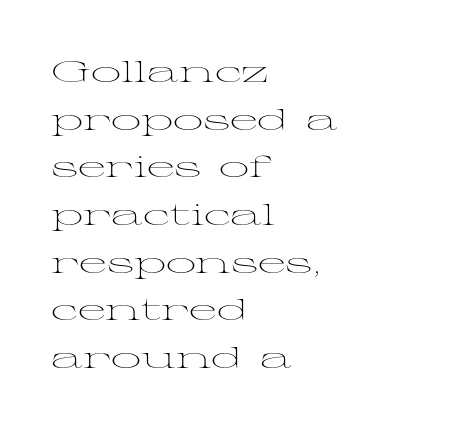
Font category for this specimen: serif. The font is comparable to plain body text, perhaps lighter. Spacing between characters is what you'd get straight out of the box. A typesetter would mark this as roman, not italic.
